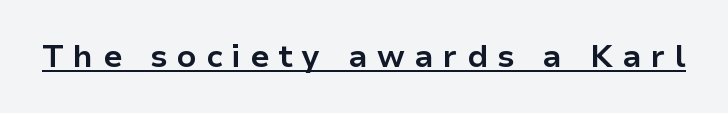
{"serif": "no", "italic": "no", "bold": "yes", "weight": "bold", "width": "normal", "stroke_contrast": "low", "x_height": "medium", "monospaced": "no", "underline": "yes", "letter_spacing": "wide", "letter_spacing_em": 0.29, "glyph_px": 32}
